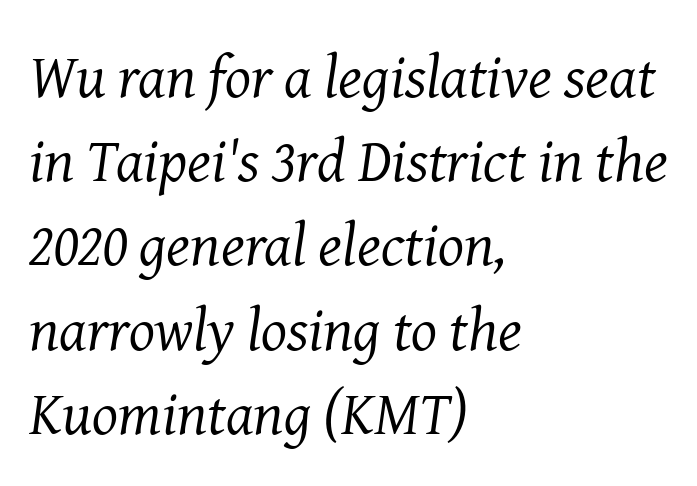
Character widths vary here, with narrow letters taking less room than wide ones. Is the block centered? No — it sits flush against the left margin. In terms of posture, this sample is oblique. The passage shown has conventional tracking throughout. Typographically, this falls in the serif category. The space between consecutive lines is moderate.
